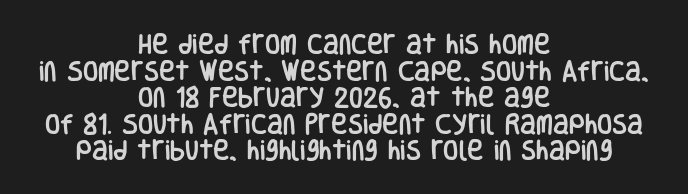
Both edges are ragged and mirror each other, which tells us the setting is centered. The type is set solid horizontally, with unmodified tracking. Descenders hang freely into open space. A typesetter would mark this as roman, not italic.
